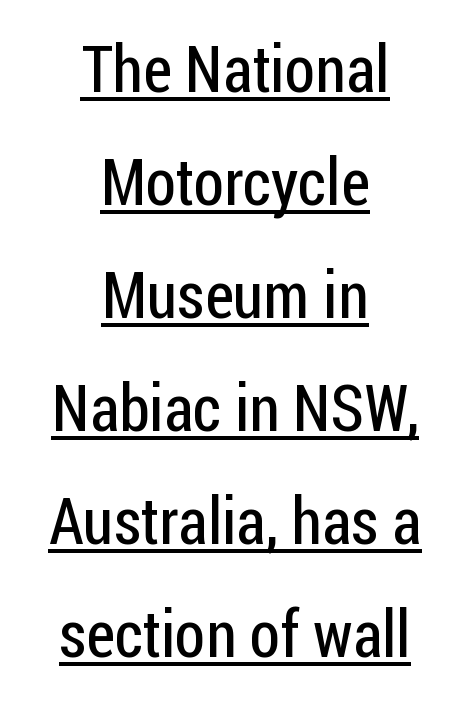
The image shows 65 px regular-weight, condensed sans-serif type, upright; set centered, line spacing 1.74x, normal letter spacing, underlined; low stroke contrast and a medium x-height.
